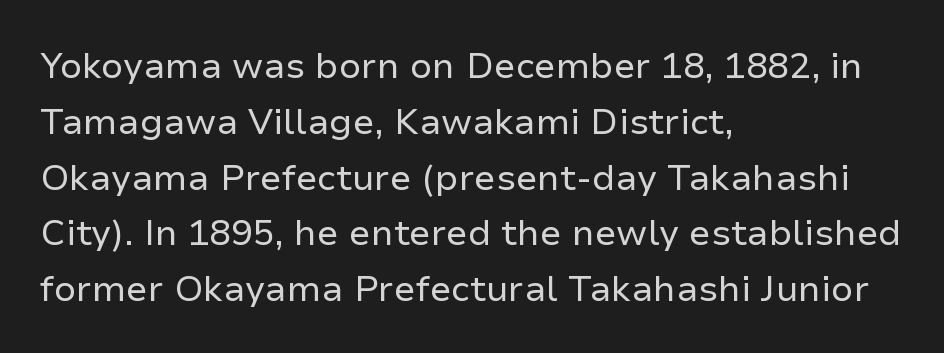
The image shows 36 px regular-weight sans-serif type, upright; set left-aligned, normal line spacing (1.55x), normal letter spacing, not underlined; low stroke contrast and a medium x-height.
